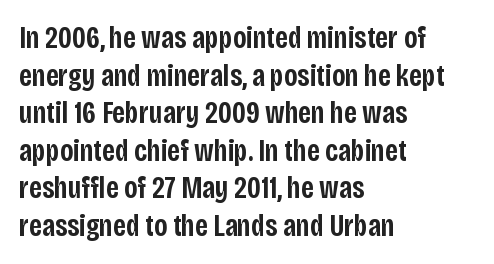
{"serif": "no", "italic": "no", "bold": "semi", "weight": "semibold", "width": "condensed", "stroke_contrast": "low", "x_height": "large", "monospaced": "no", "underline": "no", "align": "left", "line_spacing_ratio": 1.21, "letter_spacing": "normal", "letter_spacing_em": 0.0, "glyph_px": 31}
